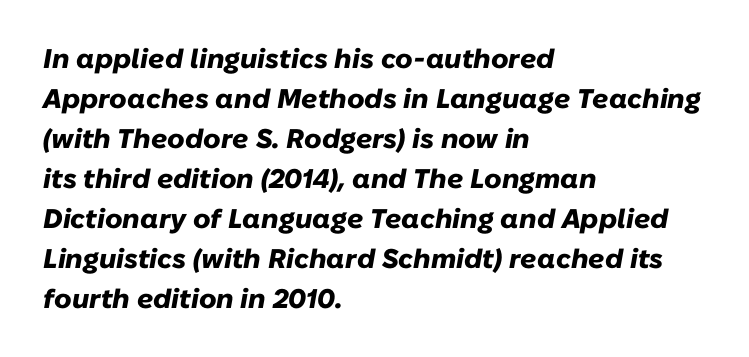
Q: Is the text bold? A: Yes.
Q: Is the text italic (slanted)? A: Yes, it leans right by about 10 degrees.
Q: Is the text underlined? A: No.
Q: How is the paragraph aligned? A: Left-aligned.
Q: Is the spacing between letters normal or unusually wide? A: Normal.
Q: Is the spacing between lines tight, normal or loose? A: Normal.
